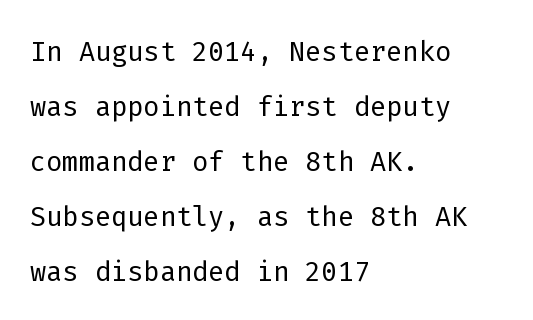
Q: Is the text bold? A: No.
Q: Is the text italic (slanted)? A: No, it is upright.
Q: Is the typeface a serif or a sans-serif typeface? A: Sans-serif.
Q: Is the text underlined? A: No.
Q: How is the paragraph aligned? A: Left-aligned.
Q: Is the spacing between letters normal or unusually wide? A: Normal.
Q: Is the spacing between lines tight, normal or loose? A: Normal.
Q: Width (condensed, normal, or wide)? A: Normal.
Q: Stroke contrast? A: Low.
Q: x-height? A: Medium.
Q: Monospaced? A: Yes.
